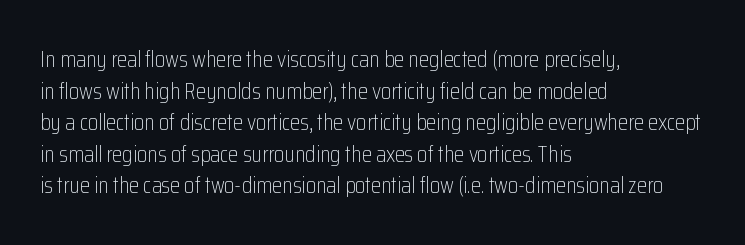
{"italic": "no", "bold": "no", "underline": "no", "align": "left", "line_spacing": "normal", "line_spacing_ratio": 1.37, "letter_spacing": "normal", "letter_spacing_em": 0.0, "glyph_px": 23}
